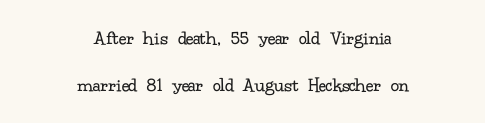
Q: Is the text bold? A: No.
Q: Is the text italic (slanted)? A: No, it is upright.
Q: Is the text underlined? A: No.
Q: How is the paragraph aligned? A: Centered.
Q: Is the spacing between letters normal or unusually wide? A: Normal.
Q: Is the spacing between lines tight, normal or loose? A: Loose.
